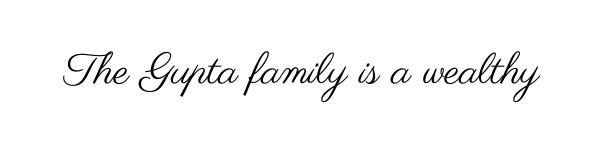
Q: Is the text bold? A: No.
Q: Is the text italic (slanted)? A: Yes.
Q: Is the typeface a serif or a sans-serif typeface? A: Sans-serif.
Q: Is the text underlined? A: No.
Q: Is the spacing between letters normal or unusually wide? A: Normal.
Q: Width (condensed, normal, or wide)? A: Wide.
Q: Stroke contrast? A: Medium.
Q: x-height? A: Small.
Q: Monospaced? A: No.
